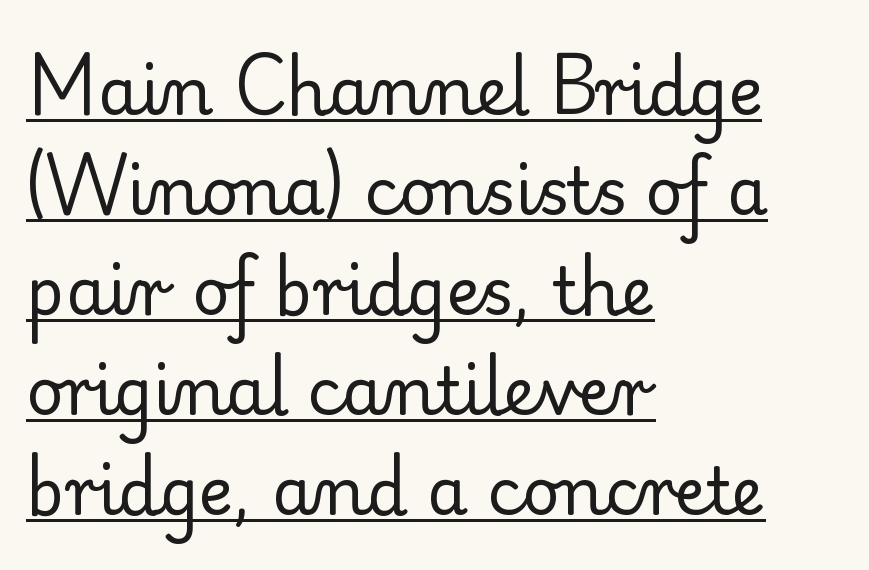
Q: Is the text bold? A: No.
Q: Is the text italic (slanted)? A: No, it is upright.
Q: Is the typeface a serif or a sans-serif typeface? A: Serif.
Q: Is the text underlined? A: Yes.
Q: How is the paragraph aligned? A: Left-aligned.
Q: Is the spacing between letters normal or unusually wide? A: Normal.
Q: Is the spacing between lines tight, normal or loose? A: Normal.
Q: Width (condensed, normal, or wide)? A: Normal.
Q: Stroke contrast? A: Low.
Q: x-height? A: Small.
Q: Monospaced? A: No.
